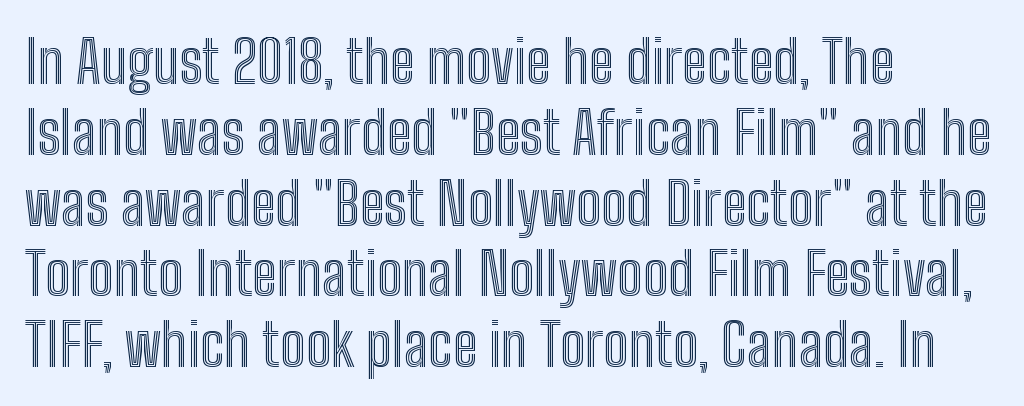
{"italic": "no", "width": "condensed", "x_height": "medium", "monospaced": "no", "underline": "no", "align": "left", "line_spacing_ratio": 1.2, "letter_spacing": "normal", "letter_spacing_em": 0.0, "glyph_px": 59}
